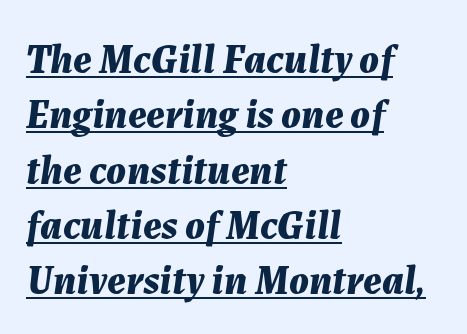
The lettering is marked with a stroke running underneath it. Compared with a centered layout, this one pins lines to the left instead. These lines sit exactly where default settings would place them. You'd pick this weight for a headline — it's a proper bold.
